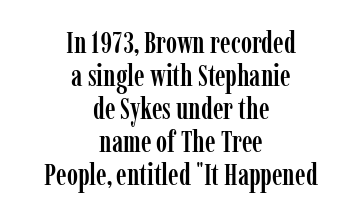
{"serif": "yes", "italic": "no", "width": "condensed", "stroke_contrast": "low", "x_height": "medium", "monospaced": "no", "underline": "no", "align": "center", "line_spacing": "tight", "line_spacing_ratio": 1.1, "letter_spacing": "normal", "letter_spacing_em": 0.0, "glyph_px": 30}
